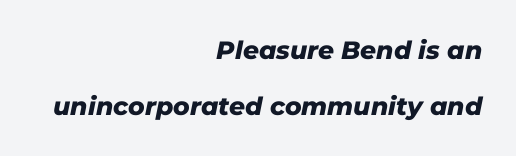
{"italic": "yes", "lean": "right", "slant_degrees": 11, "bold": "yes", "underline": "no", "align": "right", "line_spacing": "loose", "line_spacing_ratio": 2.23, "letter_spacing": "normal", "letter_spacing_em": 0.0, "glyph_px": 25}
